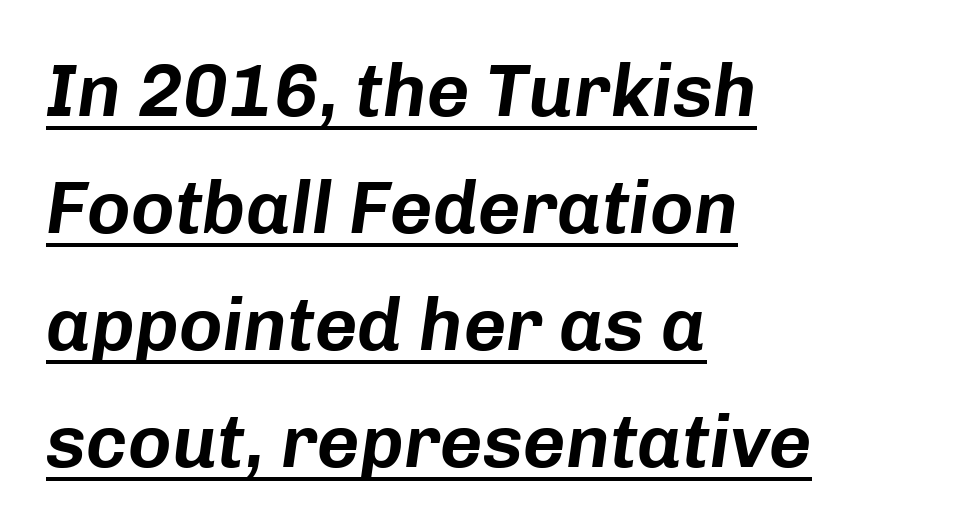
{"italic": "yes", "lean": "right", "slant_degrees": 8, "width": "normal", "stroke_contrast": "low", "x_height": "medium", "monospaced": "no", "underline": "yes", "align": "left", "line_spacing": "normal", "line_spacing_ratio": 1.58, "letter_spacing": "normal", "letter_spacing_em": 0.0, "glyph_px": 74}
